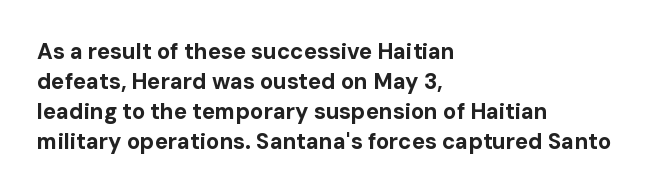
{"italic": "no", "bold": "yes", "underline": "no", "align": "left", "line_spacing": "normal", "line_spacing_ratio": 1.37, "letter_spacing": "normal", "letter_spacing_em": 0.0, "glyph_px": 22}
